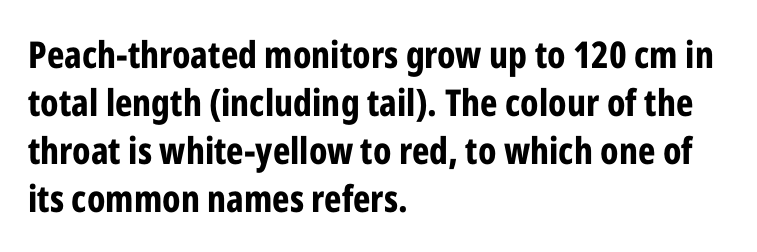
Stroke terminals: plain, sans-serif. Students, observe: this is what conventionally led text looks like. The baseline area is clear. Italic? Not at all — the glyphs are vertical. Is this a fixed-width face? No — the glyphs have proportional, varying widths. These lines are set flush left with a ragged right edge.
